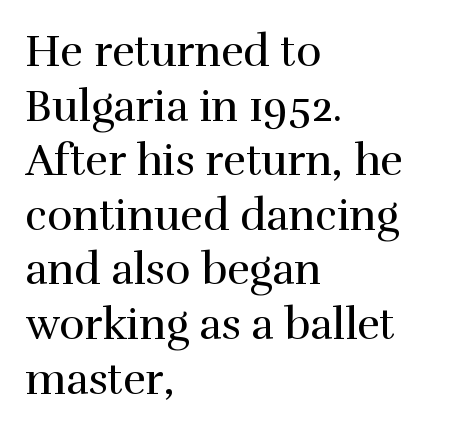
Compared with a centered layout, this one pins lines to the left instead. Each stroke keeps to a modest, everyday thickness or less. These lines are composed in type with serifs. The gaps between neighbouring characters are ordinary and unremarkable. The font's upright variant was chosen for this text. Descender tails drop into unmarked territory.
